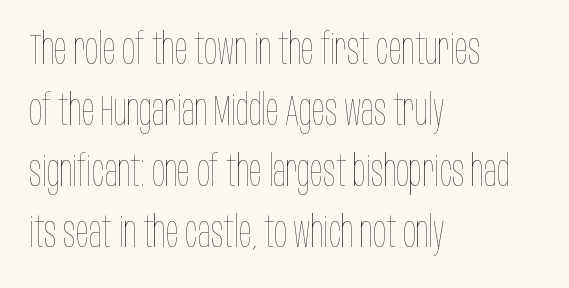
{"italic": "no", "bold": "no", "weight": "thin", "width": "condensed", "stroke_contrast": "low", "x_height": "large", "monospaced": "no", "underline": "no", "align": "left", "line_spacing": "normal", "line_spacing_ratio": 1.42, "letter_spacing": "normal", "letter_spacing_em": 0.0, "glyph_px": 43}
